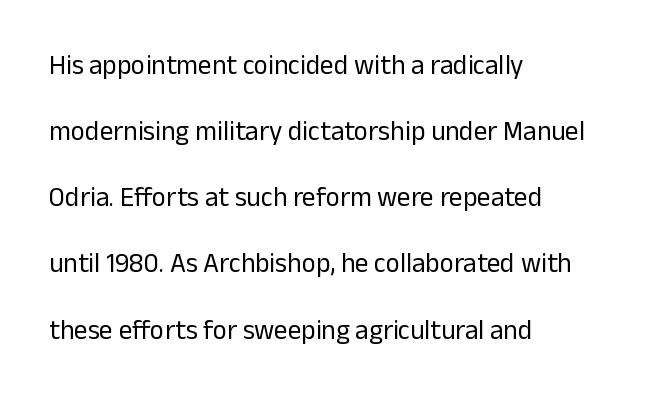
Q: Is the text bold? A: No.
Q: Is the text italic (slanted)? A: No, it is upright.
Q: Is the text underlined? A: No.
Q: How is the paragraph aligned? A: Left-aligned.
Q: Is the spacing between letters normal or unusually wide? A: Normal.
Q: Is the spacing between lines tight, normal or loose? A: Loose.
